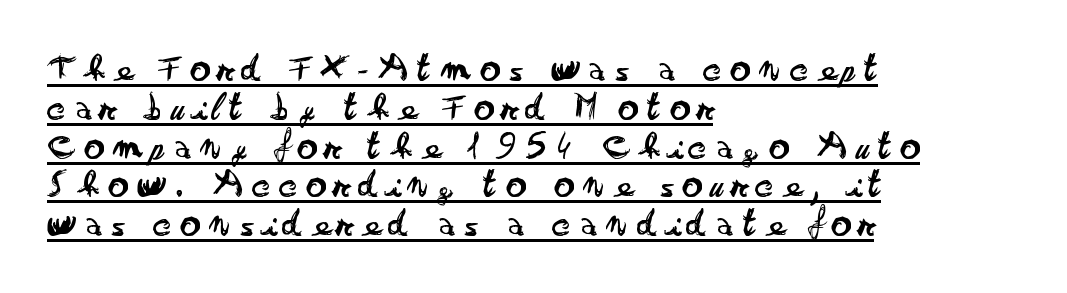
The image shows 40 px regular-weight, wide sans-serif type, upright; set left-aligned, tight line spacing (0.97x), unusually wide letter spacing (+0.23 em), underlined; low stroke contrast and a small x-height.
